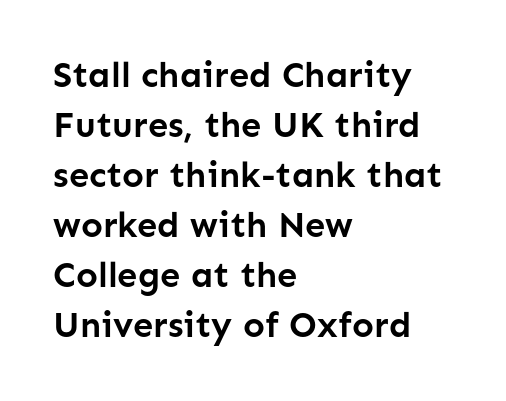
{"serif": "no", "italic": "no", "bold": "yes", "weight": "semibold", "width": "normal", "stroke_contrast": "low", "x_height": "medium", "monospaced": "no", "underline": "no", "align": "left", "line_spacing": "normal", "line_spacing_ratio": 1.39, "letter_spacing": "normal", "letter_spacing_em": 0.0, "glyph_px": 36}
